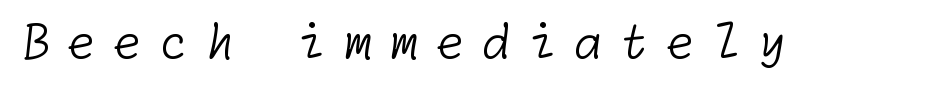
{"serif": "no", "bold": "no", "weight": "light", "width": "normal", "stroke_contrast": "low", "x_height": "medium", "underline": "no", "letter_spacing": "wide", "letter_spacing_em": 0.36, "glyph_px": 47}
